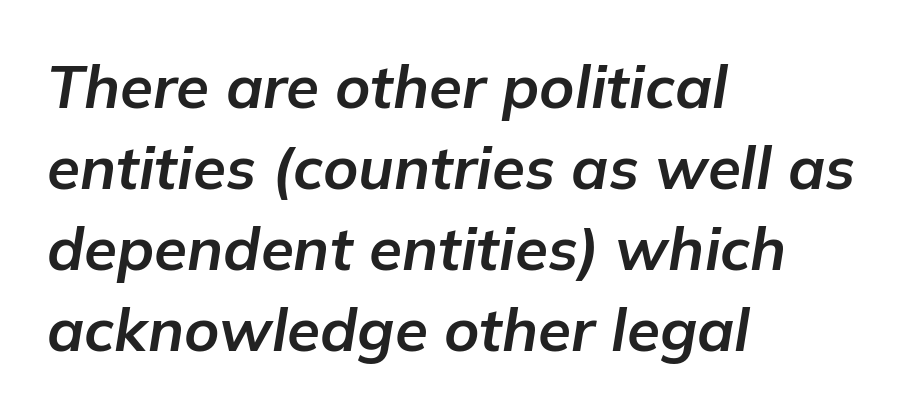
Reading down the block, your eye returns to a fixed left position each line. The foot of each line stays bare and open. Tracking here is standard; glyphs follow each other at the usual distance. The face used here is proportionally spaced, like ordinary book or web type.
